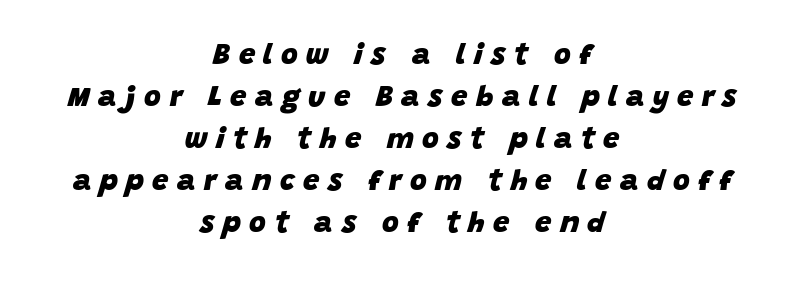
The glyphs look as if they've been sheared to an angle. You'd pick this weight for a headline — it's a proper bold. The passage shown is typed in a proportional face where columns would drift. Tracking value appears strongly positive — letters spread wide.
